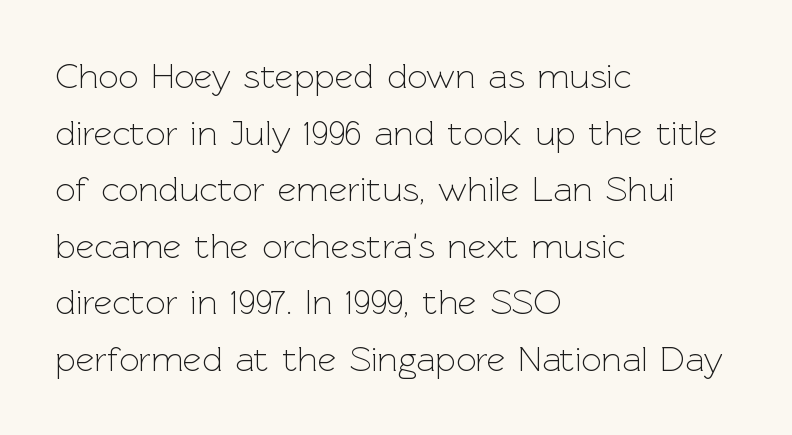
Does extra space separate the letters? No, they use regular spacing. Letters have the restrained weight of plain body copy at most. Nothing sits at the stroke ends, so this counts as sans-serif. Vertically, the passage feels balanced, rows spaced as you'd expect. Upright lettering throughout. The space directly below the letters is spotless.
